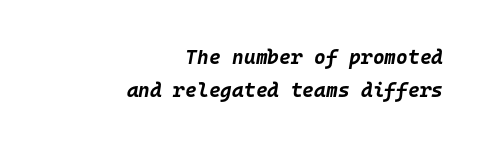
No word sits above an underline. I'd describe the lettering as bold — thick and assertive. When letters slant like this, we call the style italic. This rendering uses right alignment, leaving the left contour irregular. Words appear dense and cohesive because spacing is normal.
